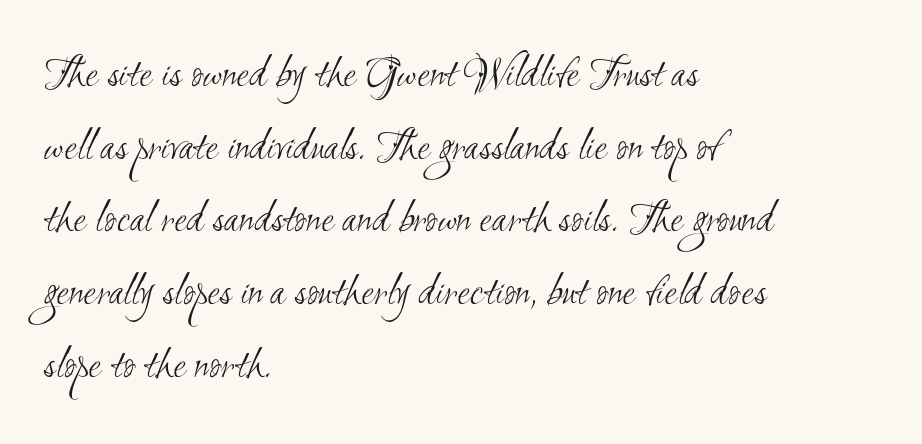
The setting favours the left margin, as ordinary paragraphs usually do. The characters display no serif detailing; their extremities are plain. Normally led — the rows are evenly, conventionally spaced. Letters rest on an invisible, unmarked baseline. The tracking reads as untouched default to a designer's eye.
